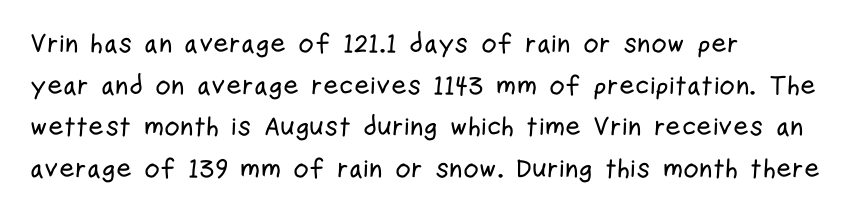
Q: Is the text italic (slanted)? A: No, it is upright.
Q: Is the text underlined? A: No.
Q: How is the paragraph aligned? A: Left-aligned.
Q: Is the spacing between letters normal or unusually wide? A: Normal.
Q: Is the spacing between lines tight, normal or loose? A: Normal.
